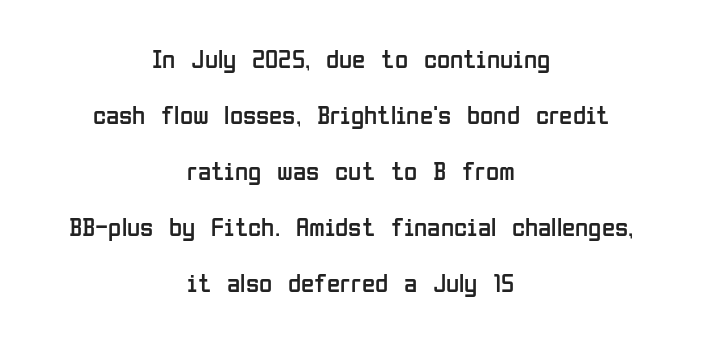
{"italic": "no", "bold": "no", "underline": "no", "align": "center", "line_spacing": "loose", "line_spacing_ratio": 2.07, "letter_spacing": "normal", "letter_spacing_em": 0.0, "glyph_px": 27}
